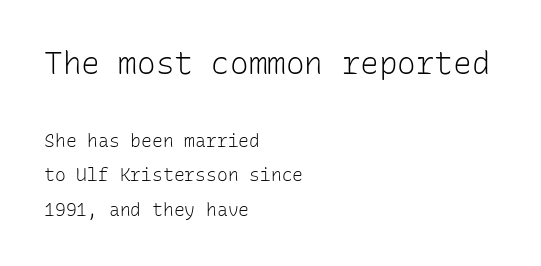
Q: Is the text bold? A: No.
Q: Is the text italic (slanted)? A: No, it is upright.
Q: Is the typeface a serif or a sans-serif typeface? A: Sans-serif.
Q: Is the text underlined? A: No.
Q: How is the paragraph aligned? A: Left-aligned.
Q: Is the spacing between letters normal or unusually wide? A: Normal.
Q: Is the spacing between lines tight, normal or loose? A: Loose.
Q: Which block of text is set in a larger size, the first (top) or the second (bottom)? A: The first (top) one.
Q: Width (condensed, normal, or wide)? A: Normal.
Q: Stroke contrast? A: Low.
Q: x-height? A: Medium.
Q: Monospaced? A: Yes.
